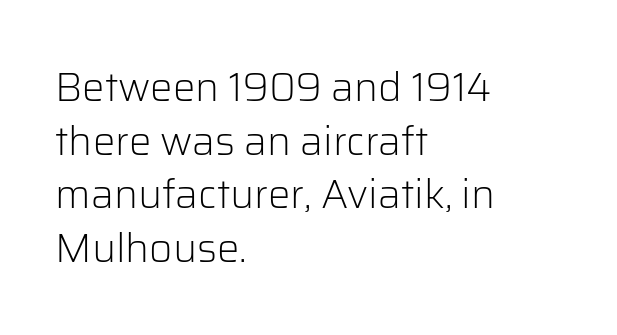
Q: Is the text bold? A: No.
Q: Is the text italic (slanted)? A: No, it is upright.
Q: Is the typeface a serif or a sans-serif typeface? A: Sans-serif.
Q: Is the text underlined? A: No.
Q: How is the paragraph aligned? A: Left-aligned.
Q: Is the spacing between letters normal or unusually wide? A: Normal.
Q: Is the spacing between lines tight, normal or loose? A: Normal.
Q: Width (condensed, normal, or wide)? A: Normal.
Q: Stroke contrast? A: Low.
Q: x-height? A: Medium.
Q: Monospaced? A: No.
